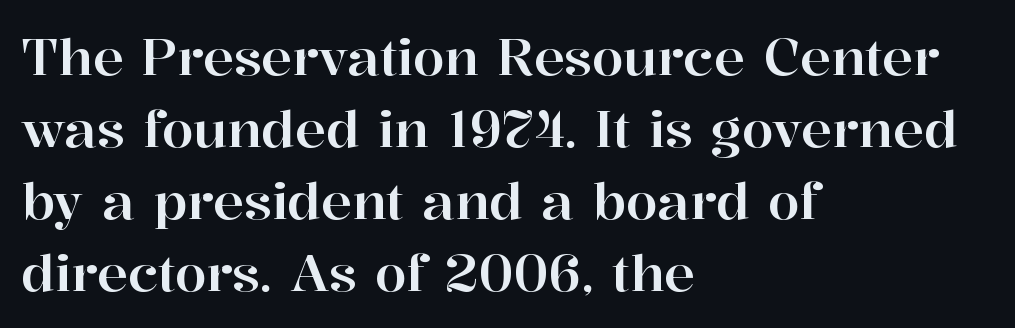
The characters display serif detailing at their extremities. These lines stack with their left ends in a neat column. The block of text has a typical density, with ordinary space between rows. The face used here is proportionally spaced, like ordinary book or web type.
